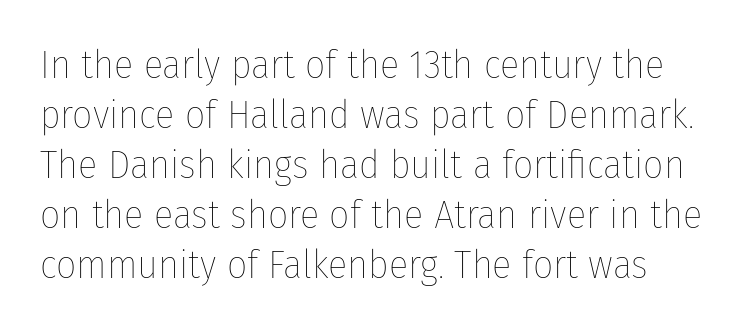
Q: Is the text bold? A: No.
Q: Is the text italic (slanted)? A: No, it is upright.
Q: Is the text underlined? A: No.
Q: Is the spacing between letters normal or unusually wide? A: Normal.
Q: Is the spacing between lines tight, normal or loose? A: Normal.
Q: Width (condensed, normal, or wide)? A: Condensed.
Q: Stroke contrast? A: Low.
Q: x-height? A: Medium.
Q: Monospaced? A: No.
